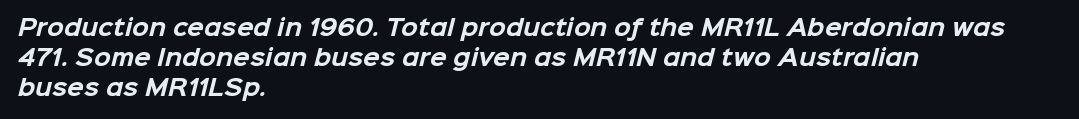
The image shows 22 px bold type; set left-aligned, normal line spacing (1.36x), normal letter spacing, not underlined.
